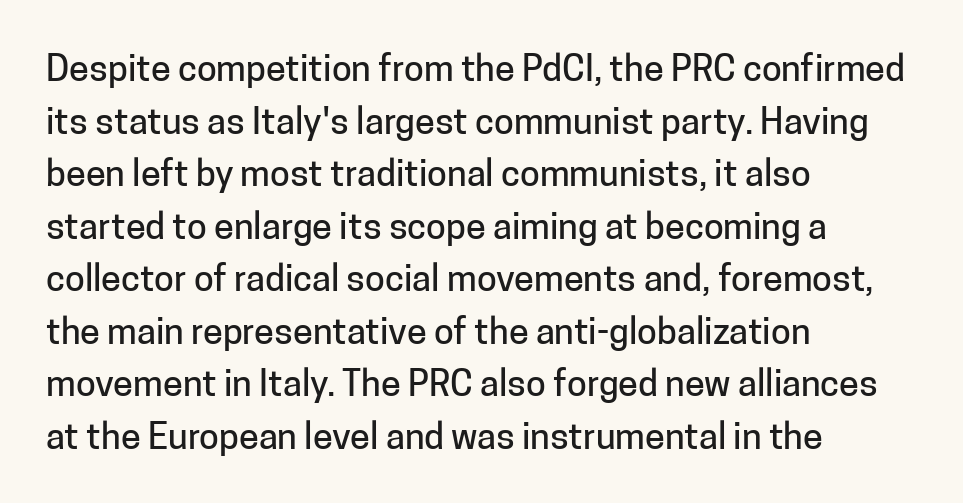
The image shows 36 px sans-serif type, upright; set left-aligned, normal line spacing (1.46x), normal letter spacing, not underlined; low stroke contrast and a medium x-height.
